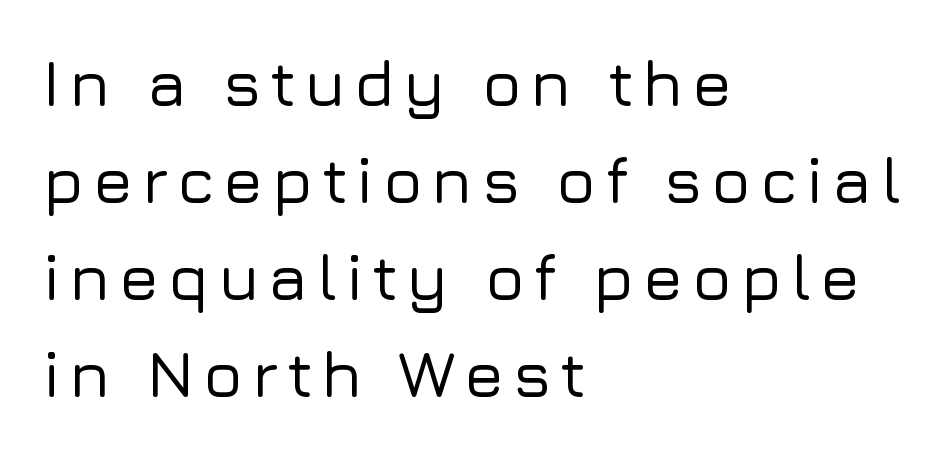
The image shows 65 px sans-serif type, upright; set left-aligned, normal line spacing (1.49x), not underlined; low stroke contrast and a medium x-height.
